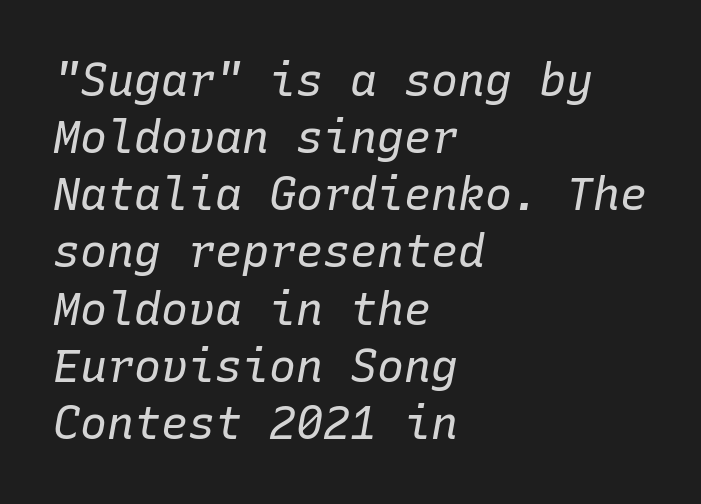
The image shows 45 px regular-weight type, italic (leaning right), monospaced; set left-aligned, normal line spacing (1.27x), normal letter spacing, not underlined; low stroke contrast and a medium x-height.
